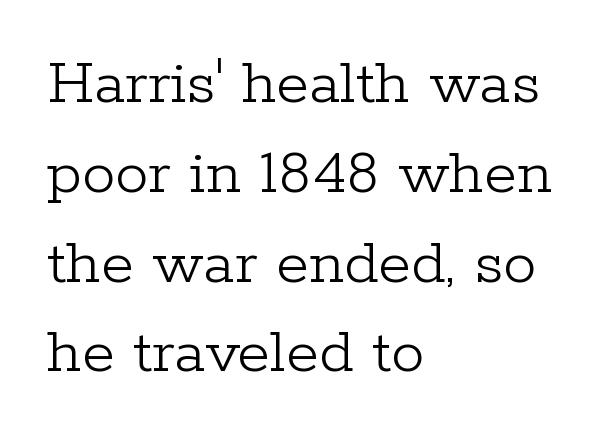
There is no visible air inserted between adjacent glyphs. You could not count columns in this text — the font is proportionally spaced. Stroke terminals: seriffed. Decoration check: the copy has no underline. Teacher's note: observe the even left margin — that is flush-left alignment. When letters stand straight like this, we call the style roman or upright.
